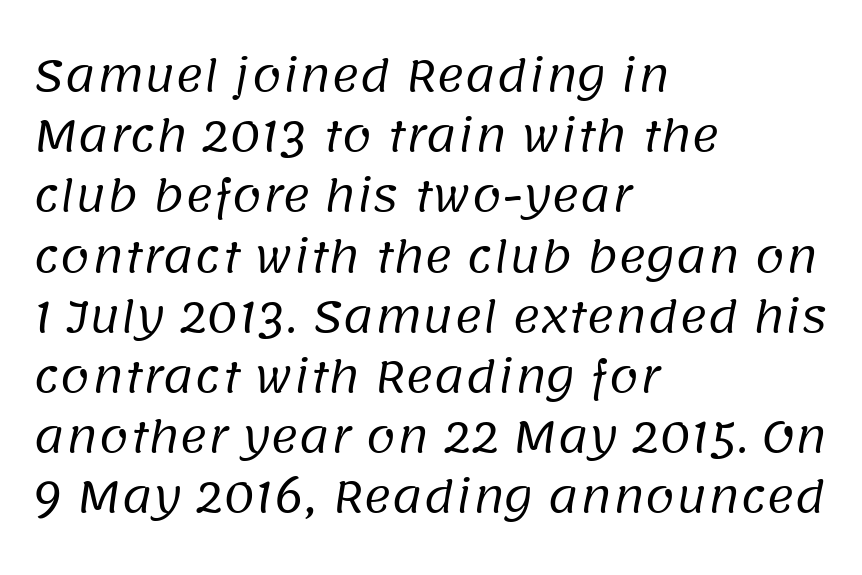
These lines are rendered in a variable-pitch font. The leading is moderate, giving the passage an even texture. These glyphs show unthickened strokes, regular width or finer. The rendering anchors every line to the left-hand side. The text was rendered using a sans face with plain stroke endings. A typesetter would call this zero additional tracking.
